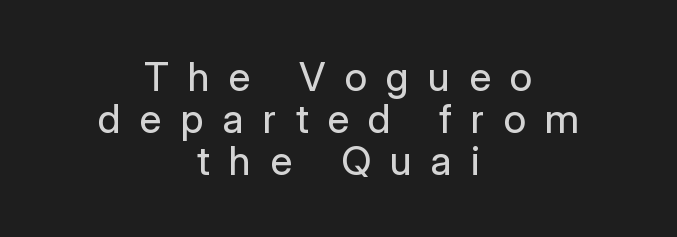
The image shows 40 px regular-weight sans-serif type, upright; set centered, tight line spacing (1.05x), unusually wide letter spacing (+0.48 em), not underlined; low stroke contrast and a medium x-height.
